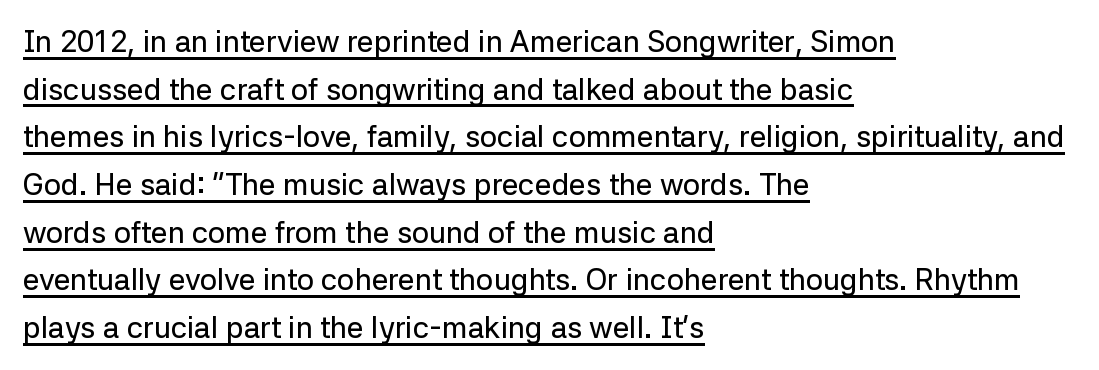
The leading is moderate, giving the passage an even texture. Vertical strokes here are truly vertical. The passage shown has conventional tracking throughout. Has an underline been added? It has.
